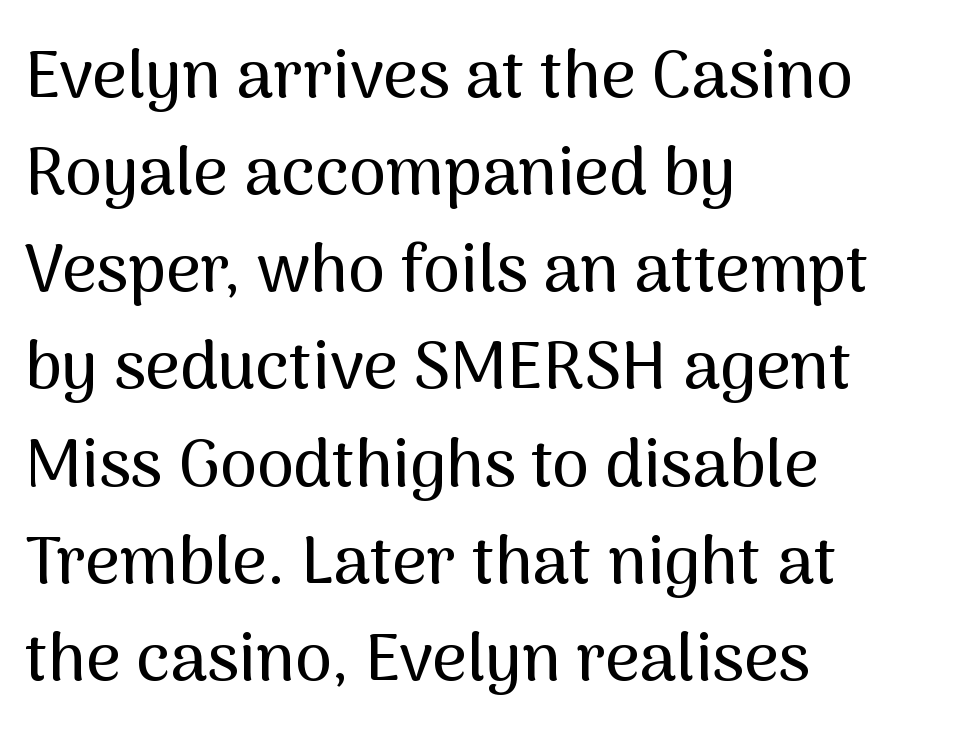
Q: Is the text italic (slanted)? A: No, it is upright.
Q: Is the typeface a serif or a sans-serif typeface? A: Sans-serif.
Q: Is the text underlined? A: No.
Q: How is the paragraph aligned? A: Left-aligned.
Q: Is the spacing between letters normal or unusually wide? A: Normal.
Q: Is the spacing between lines tight, normal or loose? A: Normal.
Q: Width (condensed, normal, or wide)? A: Normal.
Q: Stroke contrast? A: Medium.
Q: x-height? A: Medium.
Q: Monospaced? A: No.
